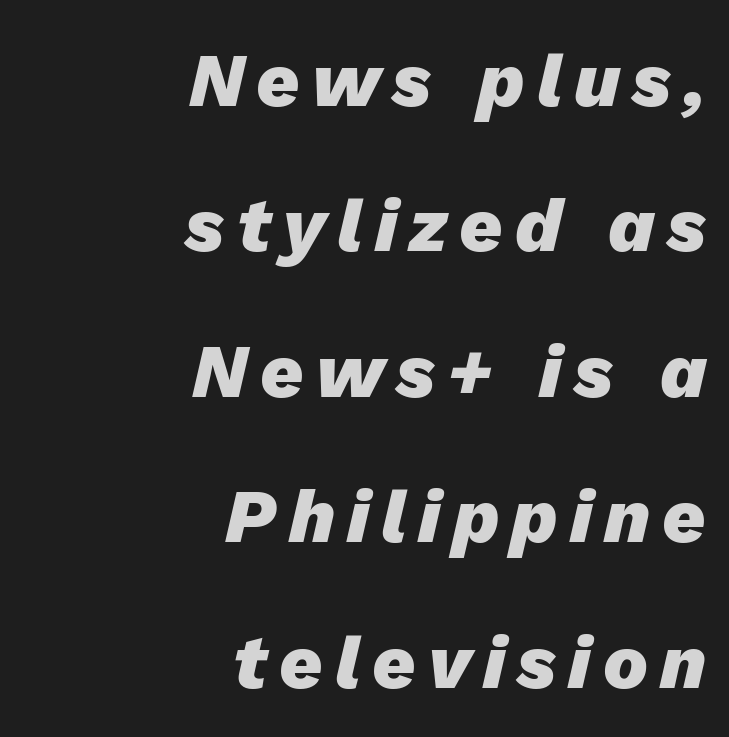
Q: Is the text bold? A: Yes.
Q: Is the text italic (slanted)? A: Yes, it leans right by about 13 degrees.
Q: Is the text underlined? A: No.
Q: How is the paragraph aligned? A: Right-aligned.
Q: Is the spacing between lines tight, normal or loose? A: Loose.
Q: Width (condensed, normal, or wide)? A: Normal.
Q: Stroke contrast? A: Low.
Q: x-height? A: Medium.
Q: Monospaced? A: No.
